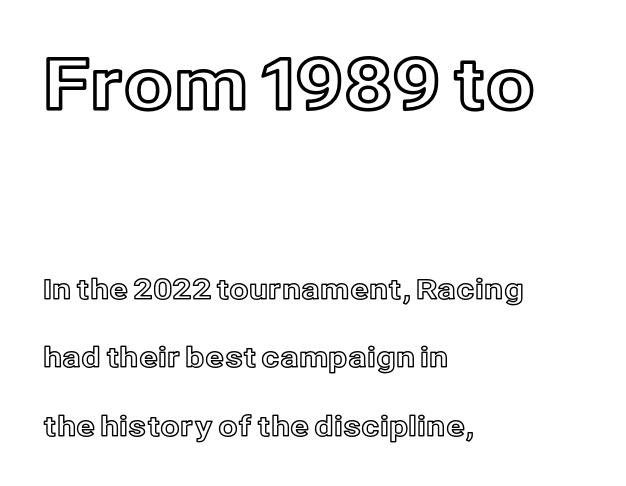
{"italic": "no", "width": "normal", "x_height": "medium", "monospaced": "no", "underline": "no", "align": "left", "line_spacing": "loose", "line_spacing_ratio": 2.44, "letter_spacing": "normal", "letter_spacing_em": 0.0, "larger_block": "first", "size_ratio": 2.54, "glyph_px": 71}
